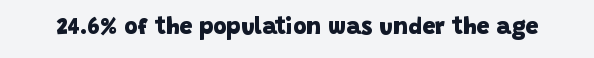
Q: Is the text bold? A: Yes.
Q: Is the text underlined? A: No.
Q: Is the spacing between letters normal or unusually wide? A: Normal.
